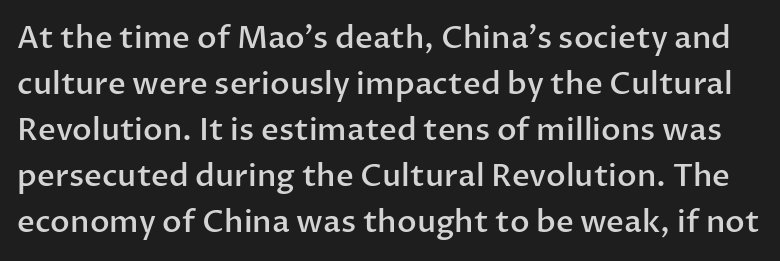
The image shows 31 px semibold sans-serif type, upright; set normal line spacing (1.48x), normal letter spacing, not underlined; low stroke contrast and a medium x-height.
